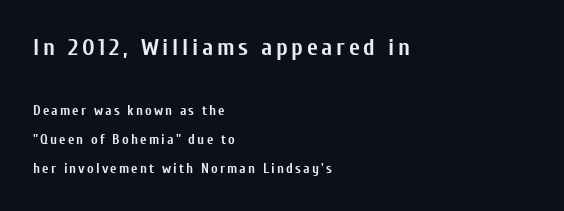
The image shows 24 px bold type, upright; set left-aligned, loose line spacing (2.08x), not underlined; the first (top) block is 1.71x larger.
